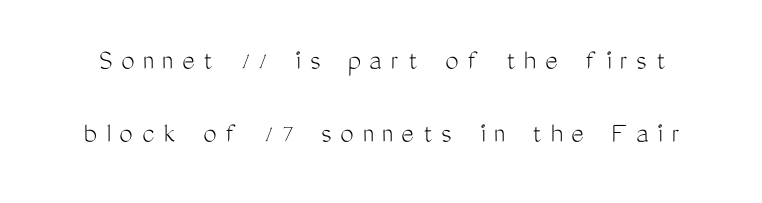
Substantial extra tracking has been applied to these lines. The lettering stays uniformly vertical, giving the passage a roman look. Each letter keeps its own natural width here, so spacing adapts to shape. The area under the type is left untouched. No letter is thick-stroked: the sample isn't bold. How would I describe the line gaps? Wide and relaxed.
